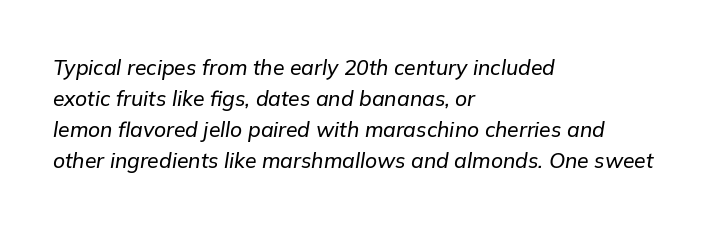
Q: Is the text italic (slanted)? A: Yes, it leans right by about 9 degrees.
Q: Is the text underlined? A: No.
Q: How is the paragraph aligned? A: Left-aligned.
Q: Is the spacing between letters normal or unusually wide? A: Normal.
Q: Is the spacing between lines tight, normal or loose? A: Normal.
